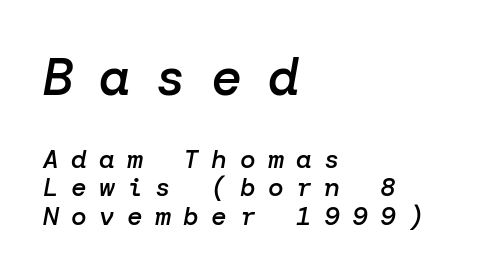
{"italic": "yes", "lean": "right", "slant_degrees": 10, "bold": "semi", "weight": "semibold", "width": "normal", "stroke_contrast": "low", "x_height": "medium", "underline": "no", "align": "left", "line_spacing": "tight", "line_spacing_ratio": 1.1, "letter_spacing": "wide", "letter_spacing_em": 0.48, "larger_block": "first", "size_ratio": 2.0, "glyph_px": 52}
